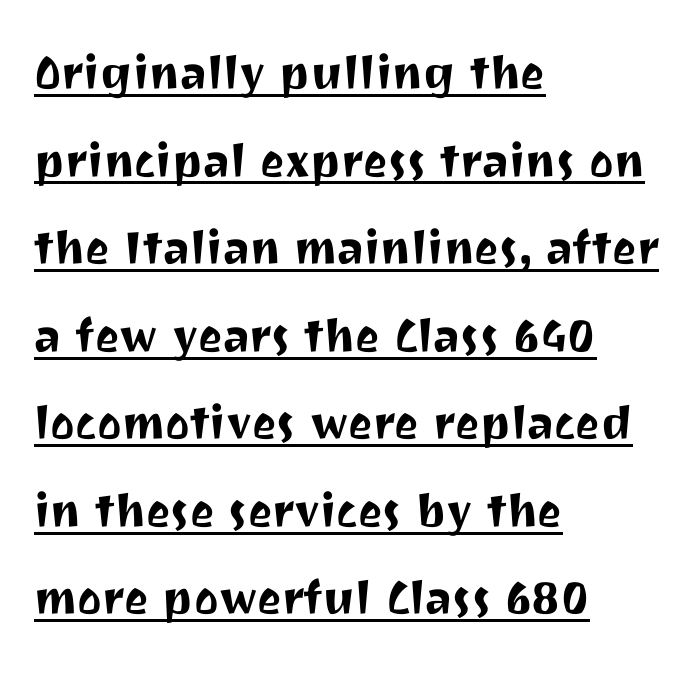
The image shows 58 px sans-serif type, upright; set left-aligned, normal line spacing (1.51x), normal letter spacing, underlined; medium stroke contrast and a medium x-height.
